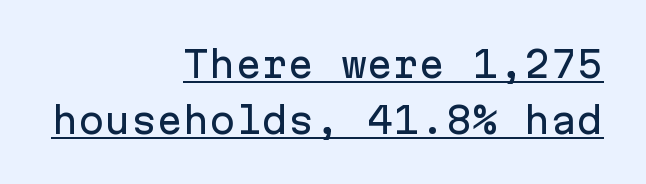
A typographer would call this underscored text. Every character sits straight up, as roman type does. In terms of leading, this rendering sits right in the middle. A typesetter would label this face a sans. You could call the tracking neutral — neither tight nor loose.
